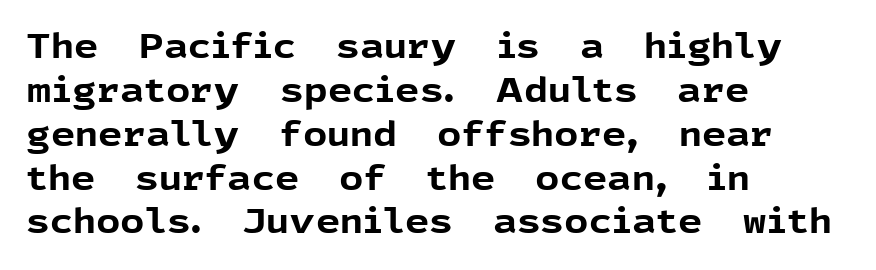
A typesetter would label this face a sans. The letters stand straight up with perfectly vertical stems. Leading: standard. In terms of weight, the rendering is a true, heavy bold. Where is the straight margin? On the left.
